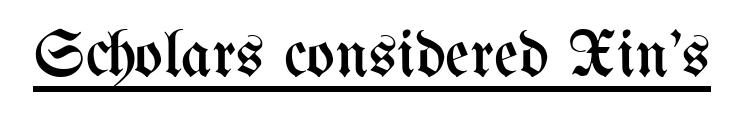
{"italic": "no", "bold": "no", "weight": "regular", "width": "condensed", "stroke_contrast": "medium", "x_height": "medium", "monospaced": "no", "underline": "yes", "letter_spacing": "normal", "letter_spacing_em": 0.0, "glyph_px": 67}
